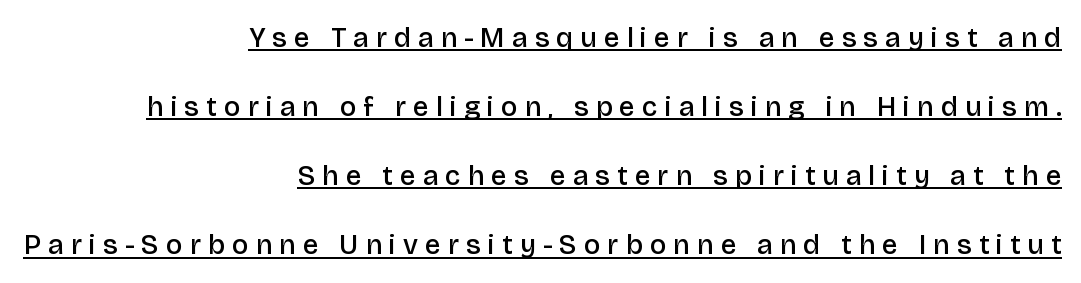
The image shows 28 px semibold sans-serif type, upright; set right-aligned, loose line spacing (2.47x), unusually wide letter spacing (+0.26 em), underlined; low stroke contrast and a large x-height.
